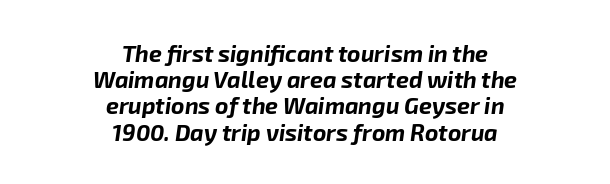
{"italic": "yes", "lean": "right", "slant_degrees": 8, "bold": "yes", "underline": "no", "align": "center", "line_spacing": "tight", "line_spacing_ratio": 1.14, "letter_spacing": "normal", "letter_spacing_em": 0.0, "glyph_px": 23}
